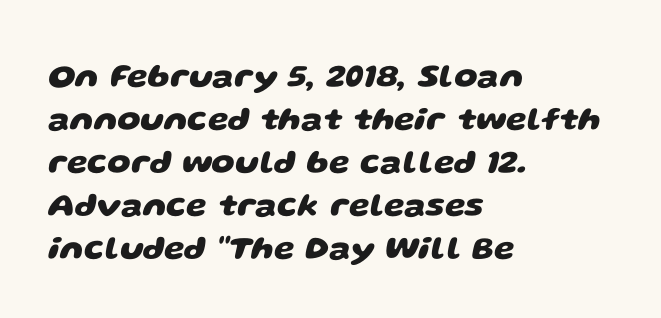
{"serif": "no", "bold": "yes", "weight": "heavy", "width": "wide", "stroke_contrast": "low", "x_height": "large", "monospaced": "no", "underline": "no", "align": "left", "line_spacing": "normal", "line_spacing_ratio": 1.3, "letter_spacing": "normal", "letter_spacing_em": 0.0, "glyph_px": 33}
